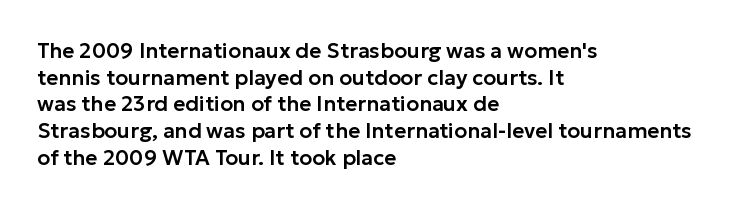
Q: Is the text italic (slanted)? A: No, it is upright.
Q: Is the text underlined? A: No.
Q: How is the paragraph aligned? A: Left-aligned.
Q: Is the spacing between letters normal or unusually wide? A: Normal.
Q: Is the spacing between lines tight, normal or loose? A: Normal.
